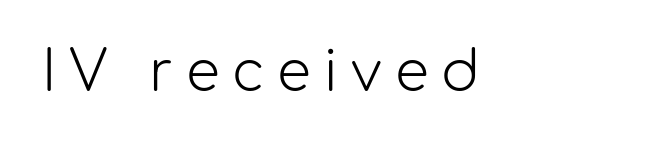
A roman cut, with each character standing at attention. A typesetter would call this heavily tracked-out type. Is this a fixed-width face? No — the glyphs have proportional, varying widths. This rendering employs a face without finishing strokes, i.e., a sans-serif.
